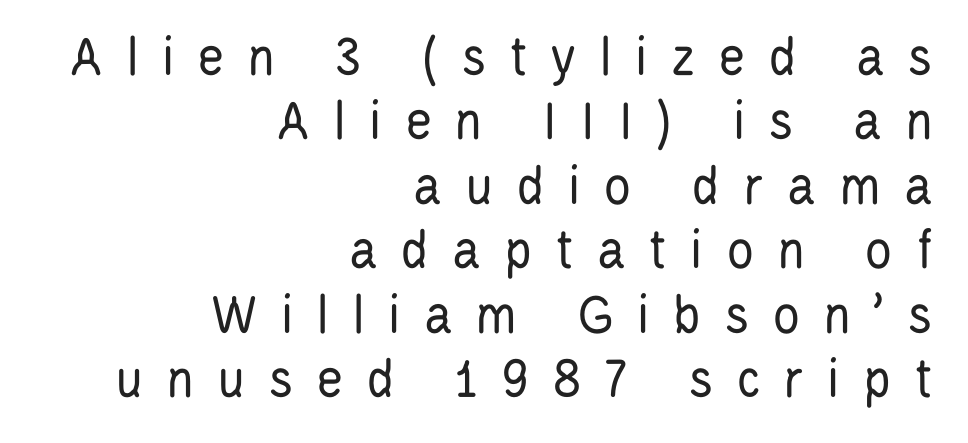
The image shows 58 px regular-weight, condensed sans-serif type, upright; set right-aligned, tight line spacing (1.11x), unusually wide letter spacing (+0.39 em), not underlined; low stroke contrast and a large x-height.
